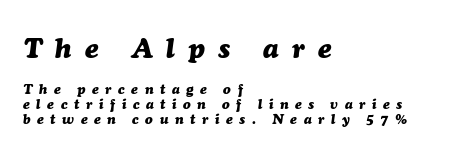
Character widths vary here, with narrow letters taking less room than wide ones. Plenty of ink on the page — the face is bold. Interline gaps are noticeably narrow in this sample. The specimen reads as italic at a glance.
